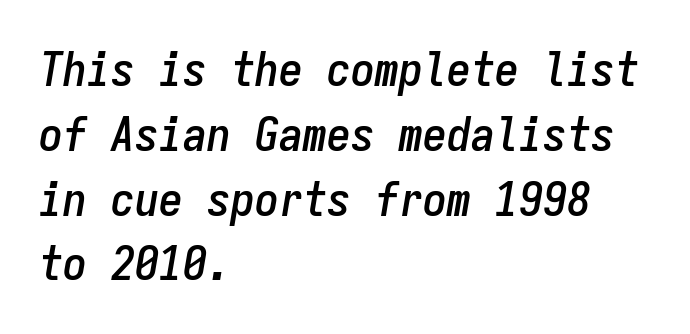
{"italic": "yes", "lean": "right", "slant_degrees": 9, "width": "condensed", "stroke_contrast": "low", "x_height": "medium", "monospaced": "yes", "underline": "no", "align": "left", "line_spacing": "normal", "line_spacing_ratio": 1.35, "letter_spacing": "normal", "letter_spacing_em": 0.0, "glyph_px": 48}
